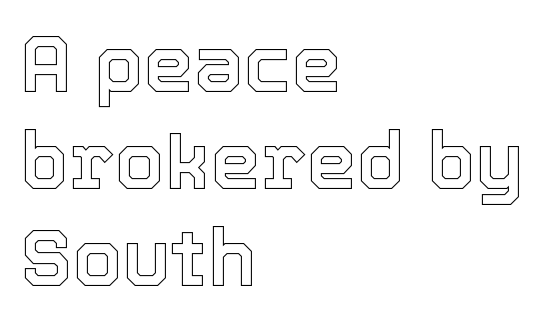
Is this a fixed-width face? No — the glyphs have proportional, varying widths. The rendering keeps characters at their native spacing. Caption: multi-line text, flush left, ragged right. When letters stand straight like this, we call the style roman or upright. A bare baseline throughout the passage.
